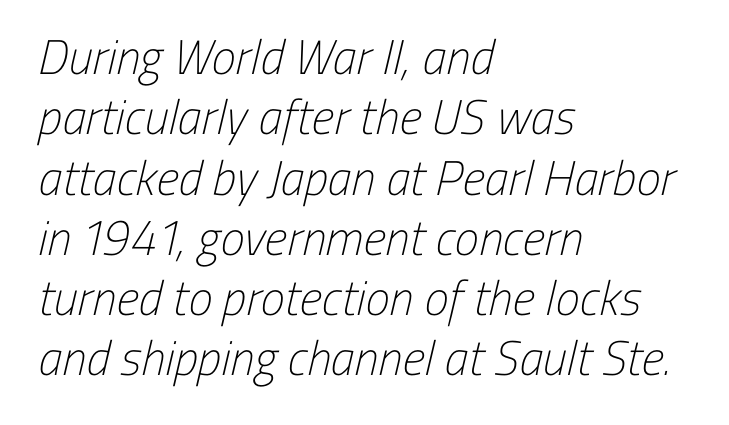
Do the characters align in a grid? No, the font is proportional. To sum up the face: it is a sans, with no serifs. The area under the type is left untouched. The face used here is rendered with its standard letterfit. The rag falls on the right side of this text block. A light-to-regular cut is what we see here.
